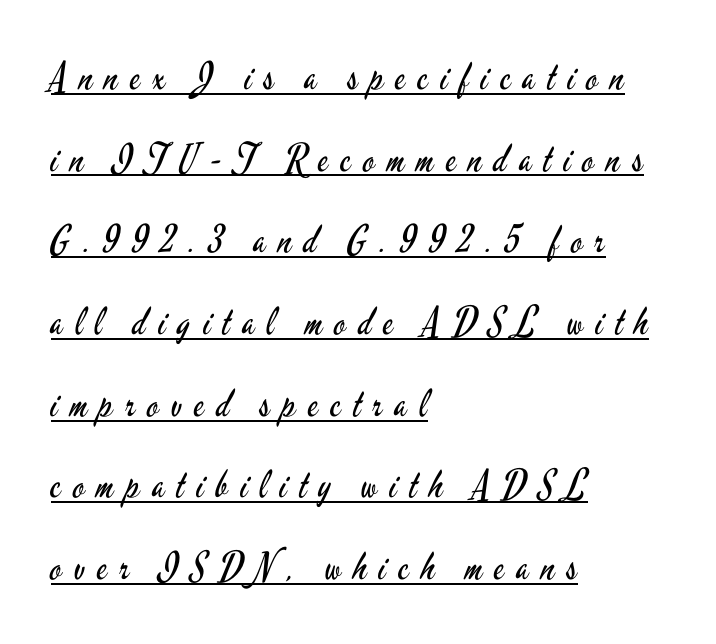
The image shows 38 px regular-weight, condensed sans-serif type; set left-aligned, loose line spacing (2.15x), unusually wide letter spacing (+0.32 em), underlined; low stroke contrast and a small x-height.
